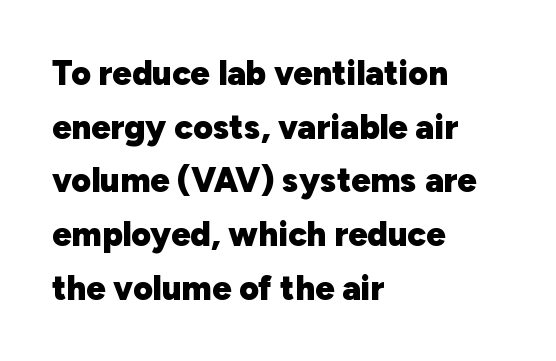
Q: Is the text bold? A: Yes.
Q: Is the text italic (slanted)? A: No, it is upright.
Q: Is the typeface a serif or a sans-serif typeface? A: Sans-serif.
Q: Is the text underlined? A: No.
Q: How is the paragraph aligned? A: Left-aligned.
Q: Is the spacing between letters normal or unusually wide? A: Normal.
Q: Is the spacing between lines tight, normal or loose? A: Normal.
Q: Width (condensed, normal, or wide)? A: Normal.
Q: Stroke contrast? A: Low.
Q: x-height? A: Medium.
Q: Monospaced? A: No.
